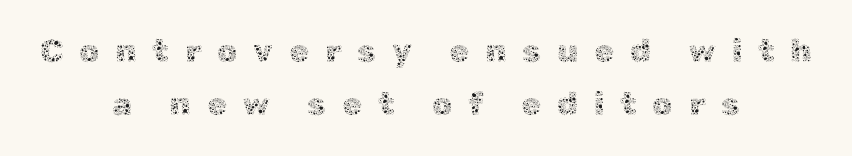
{"italic": "no", "bold": "no", "weight": "thin", "width": "normal", "x_height": "medium", "monospaced": "no", "underline": "no", "align": "center", "line_spacing": "normal", "line_spacing_ratio": 1.67, "letter_spacing": "wide", "letter_spacing_em": 0.49, "glyph_px": 32}
